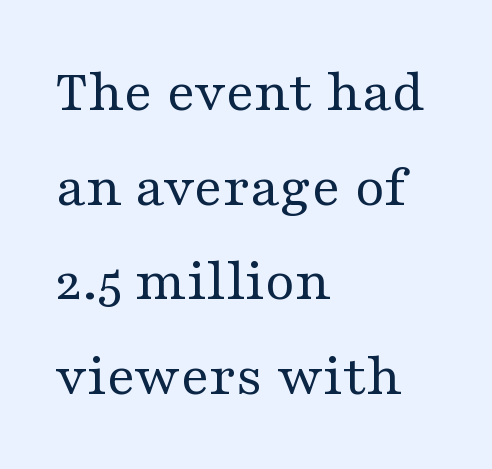
The image shows 61 px regular-weight, wide serif type, upright; set left-aligned, normal line spacing (1.55x), normal letter spacing, not underlined; medium stroke contrast and a medium x-height.
